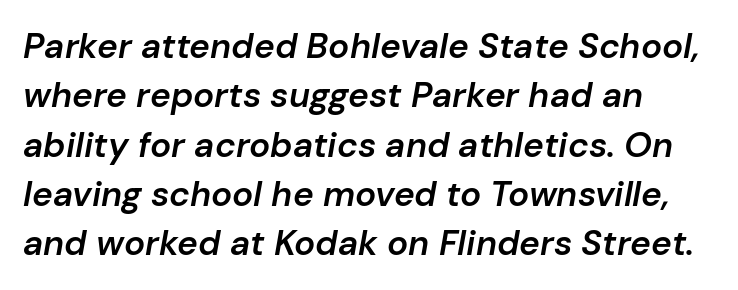
The image shows 35 px semibold type, italic (leaning right); set left-aligned, normal line spacing (1.41x), normal letter spacing, not underlined; low stroke contrast and a medium x-height.
